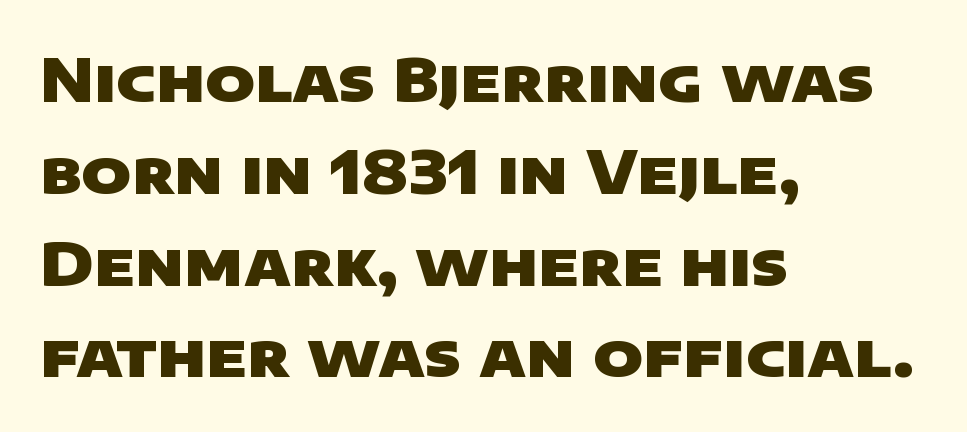
{"serif": "no", "bold": "yes", "weight": "heavy", "width": "wide", "stroke_contrast": "low", "x_height": "large", "monospaced": "no", "underline": "no", "align": "left", "line_spacing": "normal", "line_spacing_ratio": 1.53, "letter_spacing": "normal", "letter_spacing_em": 0.0, "glyph_px": 60}
